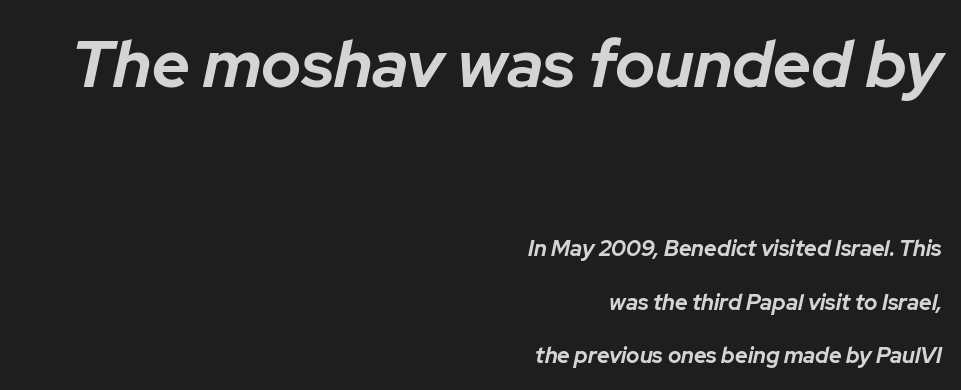
Q: Is the text bold? A: Yes.
Q: Is the text italic (slanted)? A: Yes, it leans right by about 12 degrees.
Q: Is the text underlined? A: No.
Q: How is the paragraph aligned? A: Right-aligned.
Q: Is the spacing between letters normal or unusually wide? A: Normal.
Q: Is the spacing between lines tight, normal or loose? A: Loose.
Q: Which block of text is set in a larger size, the first (top) or the second (bottom)? A: The first (top) one.
Q: Width (condensed, normal, or wide)? A: Normal.
Q: Stroke contrast? A: Low.
Q: x-height? A: Medium.
Q: Monospaced? A: No.
